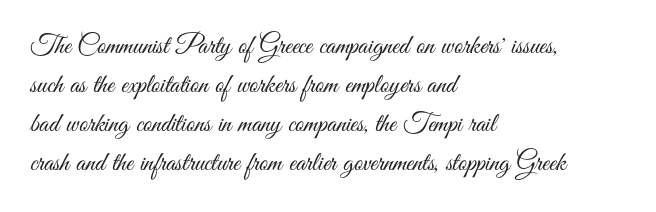
The image shows 27 px text type; set left-aligned, normal line spacing (1.45x), normal letter spacing, not underlined.
